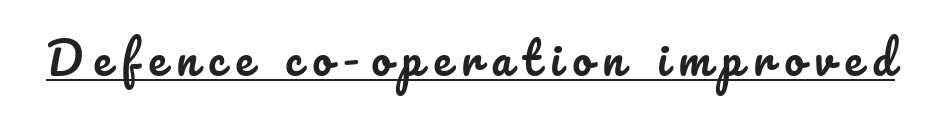
Q: Is the text italic (slanted)? A: Yes.
Q: Is the text underlined? A: Yes.
Q: Is the spacing between letters normal or unusually wide? A: Unusually wide.
Q: Width (condensed, normal, or wide)? A: Normal.
Q: Stroke contrast? A: Low.
Q: x-height? A: Small.
Q: Monospaced? A: No.
